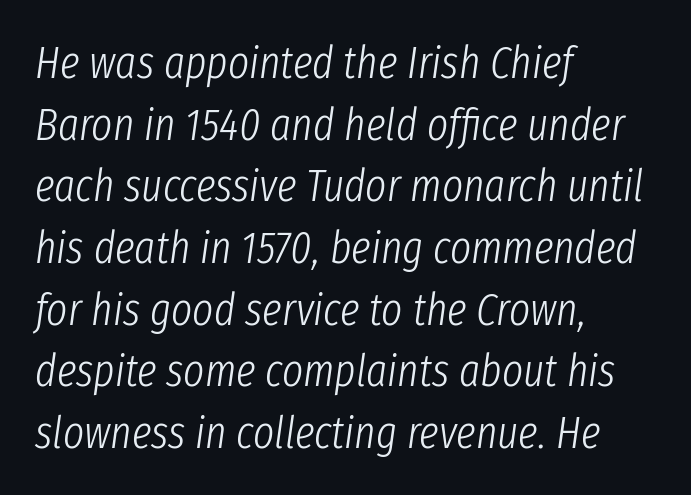
{"italic": "yes", "lean": "right", "slant_degrees": 8, "bold": "no", "weight": "light", "width": "condensed", "stroke_contrast": "low", "x_height": "medium", "monospaced": "no", "underline": "no", "align": "left", "line_spacing": "normal", "line_spacing_ratio": 1.37, "letter_spacing": "normal", "letter_spacing_em": 0.0, "glyph_px": 45}
